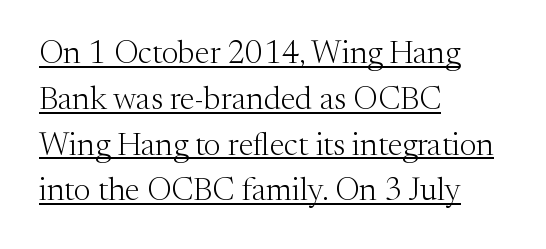
{"serif": "yes", "italic": "no", "bold": "no", "weight": "light", "width": "normal", "stroke_contrast": "medium", "x_height": "medium", "monospaced": "no", "underline": "yes", "align": "left", "line_spacing": "normal", "line_spacing_ratio": 1.43, "letter_spacing": "normal", "letter_spacing_em": 0.0, "glyph_px": 32}
